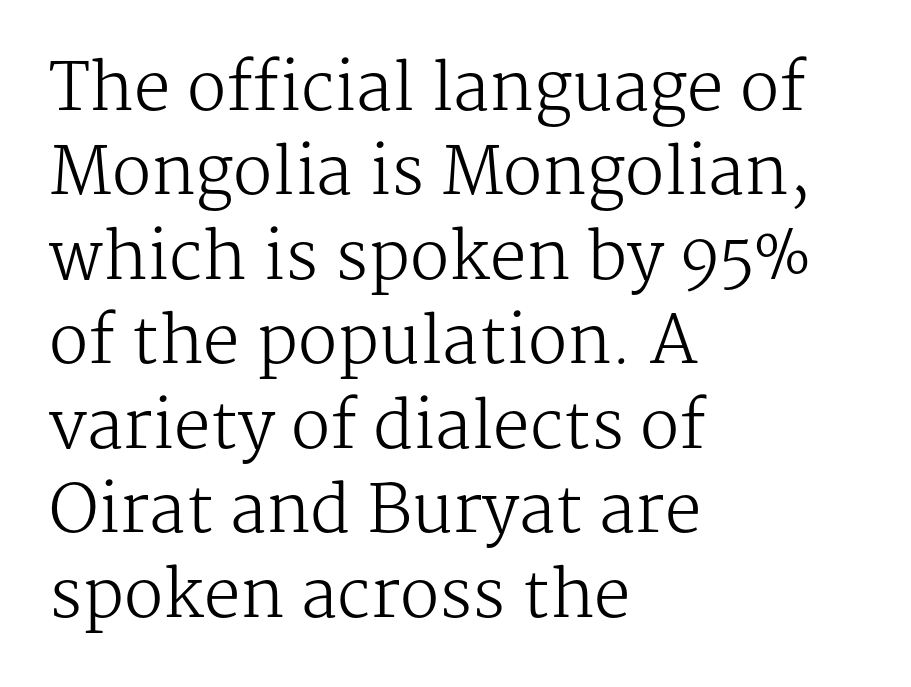
Plain, unruled lines of type. The passage is arranged the way most books set body copy — flush left. Font category for this specimen: serif. Posture: straight, roman, zero tilt. Honestly, the letter spacing is just normal — you wouldn't notice it. A typesetter would call this leading conventional body-copy spacing.
